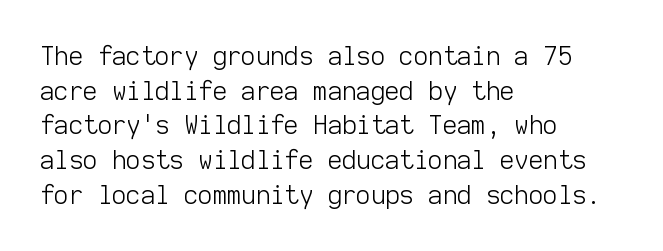
The letters stand straight up with perfectly vertical stems. The typesetter chose a ragged-right arrangement here. What's the leading like? Ordinary, nothing unusual. Nothing unusual about the tracking: characters are spaced as the font intends. Is the stroke heavy? The answer is a plain regular-or-lighter.
